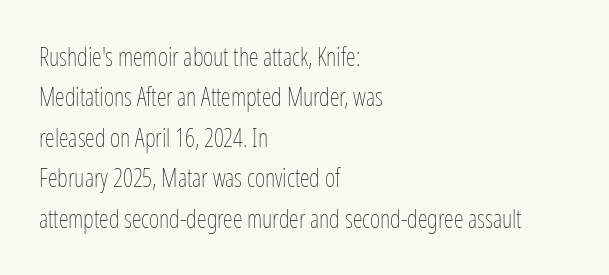
The image shows 25 px text type, upright; set left-aligned, normal line spacing (1.62x), normal letter spacing, not underlined.
